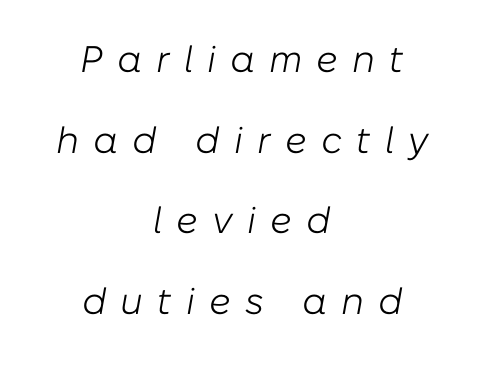
Q: Is the text bold? A: No.
Q: Is the text italic (slanted)? A: Yes, it leans right by about 10 degrees.
Q: Is the text underlined? A: No.
Q: How is the paragraph aligned? A: Centered.
Q: Is the spacing between letters normal or unusually wide? A: Unusually wide.
Q: Is the spacing between lines tight, normal or loose? A: Loose.
Q: Width (condensed, normal, or wide)? A: Normal.
Q: Stroke contrast? A: Low.
Q: x-height? A: Medium.
Q: Monospaced? A: No.
